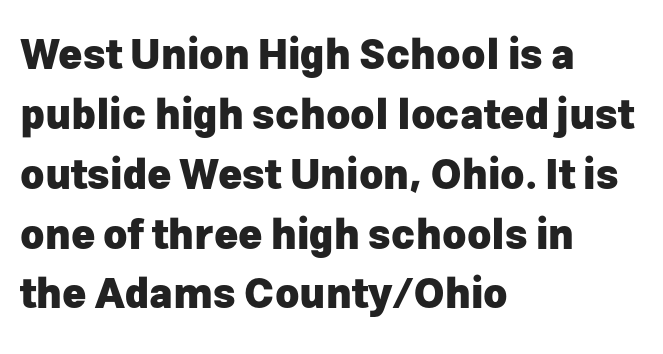
Q: Is the text bold? A: Yes.
Q: Is the text italic (slanted)? A: No, it is upright.
Q: Is the typeface a serif or a sans-serif typeface? A: Sans-serif.
Q: Is the text underlined? A: No.
Q: How is the paragraph aligned? A: Left-aligned.
Q: Is the spacing between letters normal or unusually wide? A: Normal.
Q: Is the spacing between lines tight, normal or loose? A: Normal.
Q: Width (condensed, normal, or wide)? A: Normal.
Q: Stroke contrast? A: Low.
Q: x-height? A: Medium.
Q: Monospaced? A: No.
